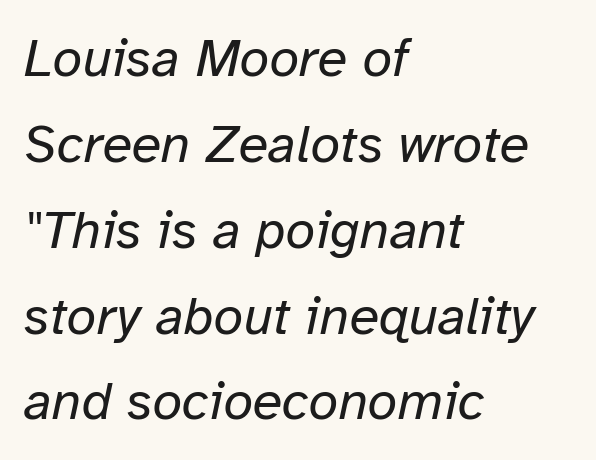
{"italic": "yes", "lean": "right", "slant_degrees": 12, "bold": "no", "weight": "regular", "width": "normal", "stroke_contrast": "low", "x_height": "medium", "monospaced": "no", "underline": "no", "align": "left", "line_spacing": "normal", "line_spacing_ratio": 1.59, "letter_spacing": "normal", "letter_spacing_em": 0.0, "glyph_px": 54}
